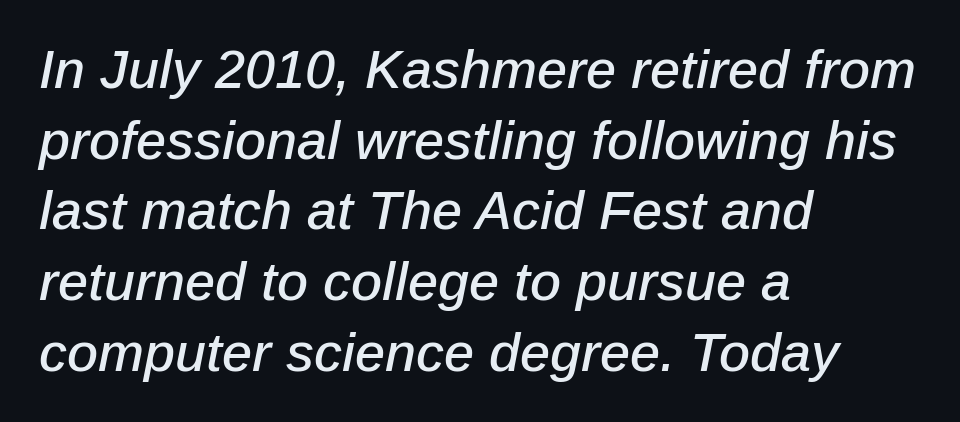
Is this a fixed-width face? No — the glyphs have proportional, varying widths. One-word summary of the alignment: left. How are the letters spaced? Ordinarily, with no added tracking. Compared with typical paragraphs, the rows here are spaced about the same. Slanted lettering throughout. The foot of each line stays bare and open.
